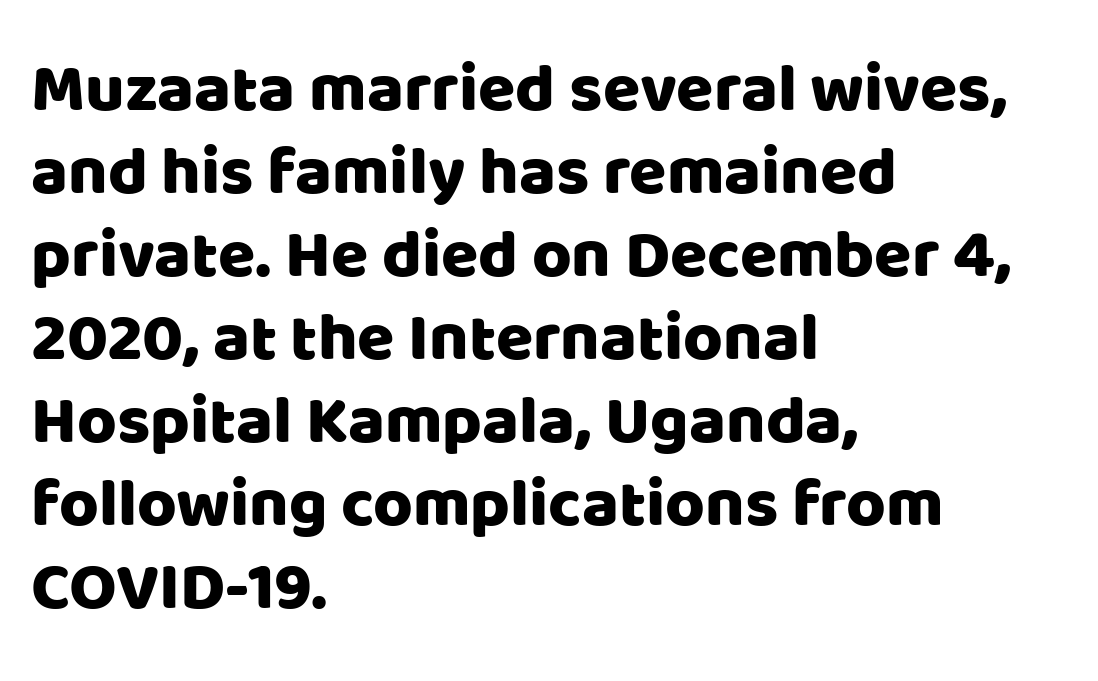
The image shows 68 px sans-serif type, upright; set left-aligned, line spacing 1.22x, normal letter spacing, not underlined; low stroke contrast and a large x-height.
